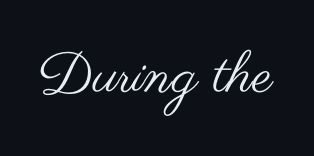
How are the letters spaced? Ordinarily, with no added tracking. Vertical stems look standard width or narrower in stroke. Note: no serifs on the glyphs. Quick note: underline off.
